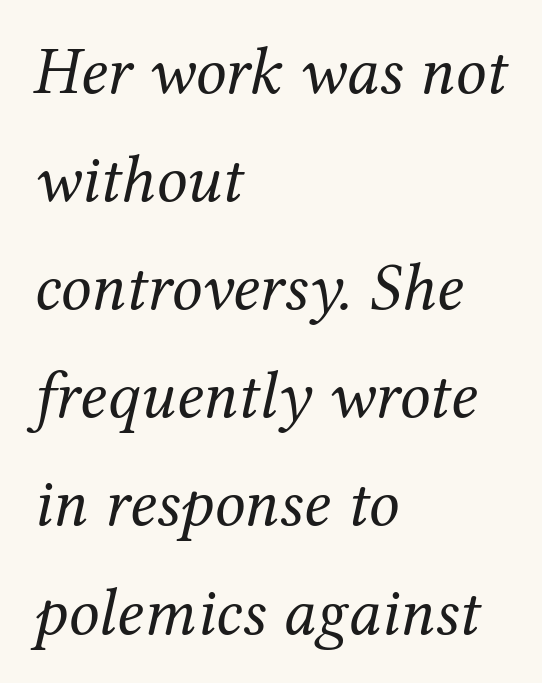
Q: Is the text bold? A: No.
Q: Is the text italic (slanted)? A: Yes, it leans right by about 12 degrees.
Q: Is the typeface a serif or a sans-serif typeface? A: Serif.
Q: Is the text underlined? A: No.
Q: How is the paragraph aligned? A: Left-aligned.
Q: Is the spacing between letters normal or unusually wide? A: Normal.
Q: Is the spacing between lines tight, normal or loose? A: Normal.
Q: Width (condensed, normal, or wide)? A: Normal.
Q: Stroke contrast? A: Medium.
Q: x-height? A: Medium.
Q: Monospaced? A: No.
